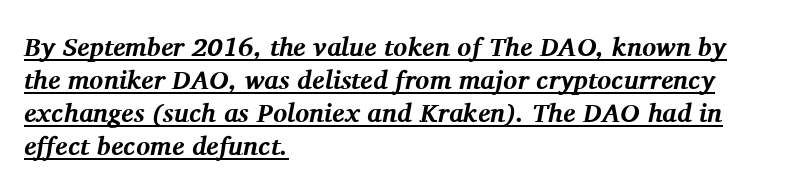
{"italic": "yes", "lean": "right", "slant_degrees": 11, "bold": "yes", "underline": "yes", "align": "left", "line_spacing": "normal", "line_spacing_ratio": 1.27, "letter_spacing": "normal", "letter_spacing_em": 0.0, "glyph_px": 26}
